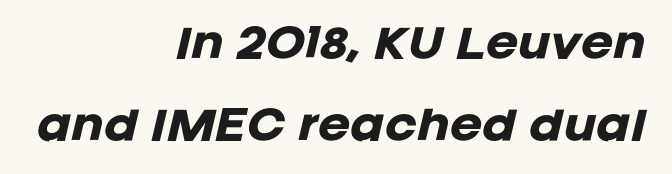
Q: Is the text bold? A: Yes.
Q: Is the text italic (slanted)? A: Yes, it leans right by about 12 degrees.
Q: Is the text underlined? A: No.
Q: How is the paragraph aligned? A: Right-aligned.
Q: Is the spacing between letters normal or unusually wide? A: Normal.
Q: Is the spacing between lines tight, normal or loose? A: Loose.
Q: Width (condensed, normal, or wide)? A: Normal.
Q: Stroke contrast? A: Low.
Q: x-height? A: Large.
Q: Monospaced? A: No.
